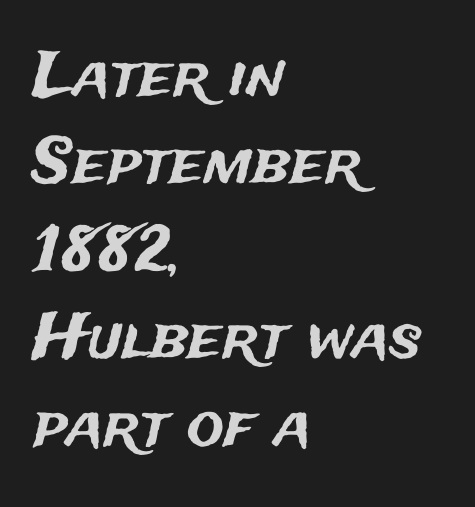
{"serif": "no", "width": "normal", "stroke_contrast": "medium", "x_height": "medium", "monospaced": "no", "underline": "no", "align": "left", "line_spacing": "normal", "line_spacing_ratio": 1.41, "letter_spacing": "normal", "letter_spacing_em": 0.0, "glyph_px": 62}
